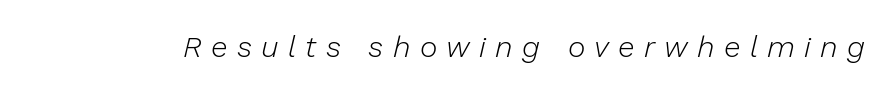
Q: Is the text bold? A: No.
Q: Is the text italic (slanted)? A: Yes, it leans right by about 13 degrees.
Q: Is the text underlined? A: No.
Q: Is the spacing between letters normal or unusually wide? A: Unusually wide.
Q: Width (condensed, normal, or wide)? A: Normal.
Q: Stroke contrast? A: Low.
Q: x-height? A: Medium.
Q: Monospaced? A: No.
